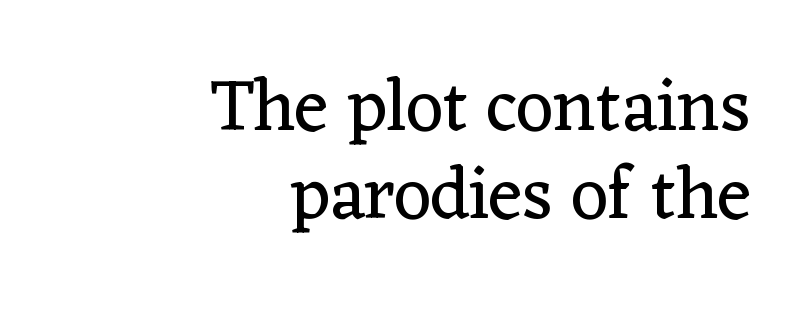
{"serif": "yes", "italic": "no", "bold": "no", "weight": "regular", "width": "normal", "stroke_contrast": "low", "x_height": "medium", "monospaced": "no", "underline": "no", "align": "right", "line_spacing_ratio": 1.2, "letter_spacing": "normal", "letter_spacing_em": 0.0, "glyph_px": 73}
